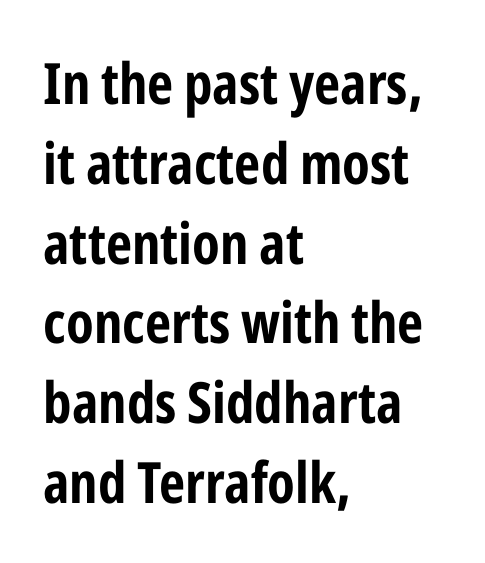
{"serif": "no", "italic": "no", "width": "condensed", "stroke_contrast": "low", "x_height": "medium", "monospaced": "no", "underline": "no", "align": "left", "line_spacing": "normal", "line_spacing_ratio": 1.4, "letter_spacing": "normal", "letter_spacing_em": 0.0, "glyph_px": 57}
